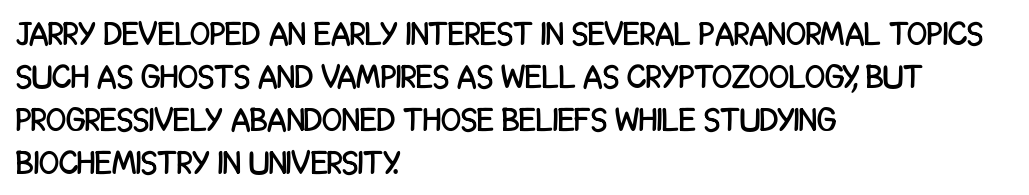
Look at the bottom of the vertical strokes: they stop flat, with no serifs. What stands out about the letter spacing? Nothing — it is the standard amount. Visually the block forms a straight wall on the left and a jagged coastline on the right. How would I describe the line gaps? Plain and ordinary.
